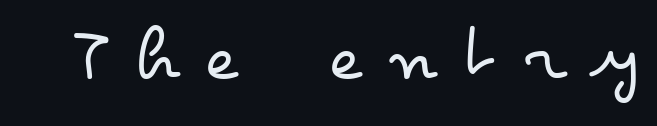
Q: Is the text bold? A: No.
Q: Is the text italic (slanted)? A: No, it is upright.
Q: Is the text underlined? A: No.
Q: Is the spacing between letters normal or unusually wide? A: Unusually wide.
Q: Width (condensed, normal, or wide)? A: Wide.
Q: Stroke contrast? A: Low.
Q: x-height? A: Small.
Q: Monospaced? A: No.
